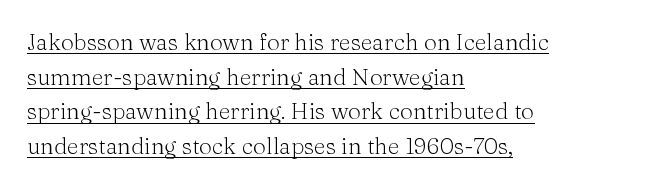
The horizontal fit of the characters is conventional and even. Horizontally, the lines are justified to the leading edge only. The block of text has a typical density, with ordinary space between rows. Does a line run under the words? Yes, clearly. This is not heavy type; no bold has been used. The letters stand upright; this is a roman face.
